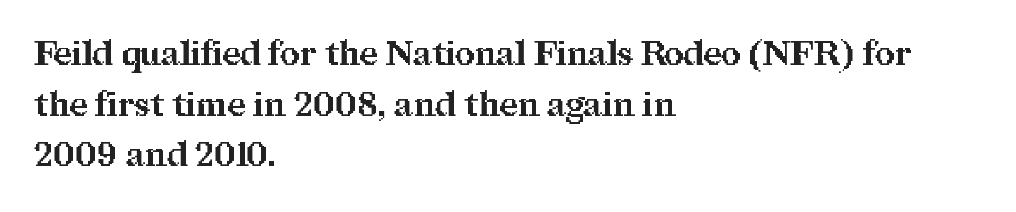
{"serif": "yes", "italic": "no", "bold": "yes", "weight": "bold", "width": "normal", "stroke_contrast": "medium", "x_height": "medium", "monospaced": "no", "underline": "no", "align": "left", "line_spacing": "normal", "line_spacing_ratio": 1.49, "letter_spacing": "normal", "letter_spacing_em": 0.0, "glyph_px": 34}
